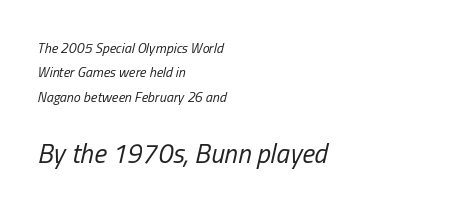
The image shows 27 px text type, italic (leaning right); set left-aligned, line spacing 1.74x, normal letter spacing, not underlined; the second (bottom) block is 1.93x larger.
